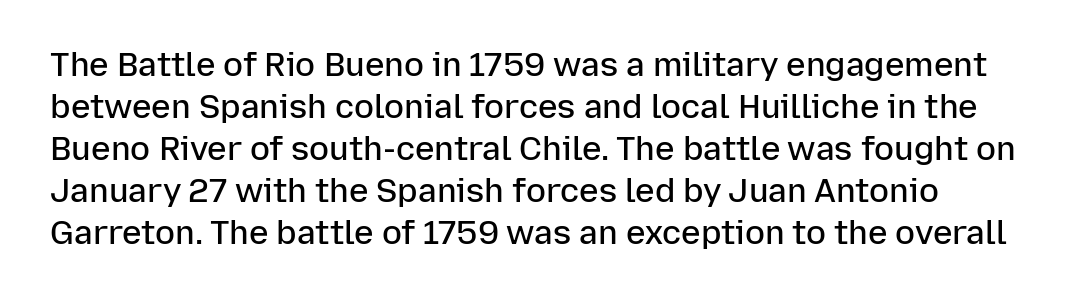
Q: Is the text bold? A: Semi-bold.
Q: Is the text italic (slanted)? A: No, it is upright.
Q: Is the typeface a serif or a sans-serif typeface? A: Sans-serif.
Q: Is the text underlined? A: No.
Q: How is the paragraph aligned? A: Left-aligned.
Q: Is the spacing between letters normal or unusually wide? A: Normal.
Q: Is the spacing between lines tight, normal or loose? A: Normal.
Q: Width (condensed, normal, or wide)? A: Normal.
Q: Stroke contrast? A: Low.
Q: x-height? A: Medium.
Q: Monospaced? A: No.
